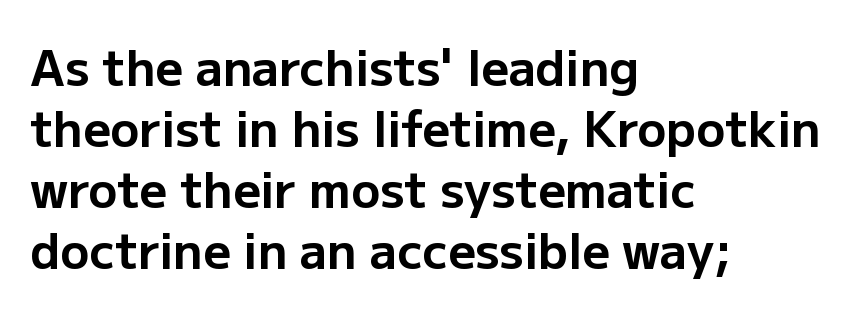
Standard letterfit; no display-style spreading of the glyphs. Heavy, bold letterforms. What kind of face is this? One without serifs — a sans. The lines sit at an ordinary, default distance from one another. The lines are quadded left.
